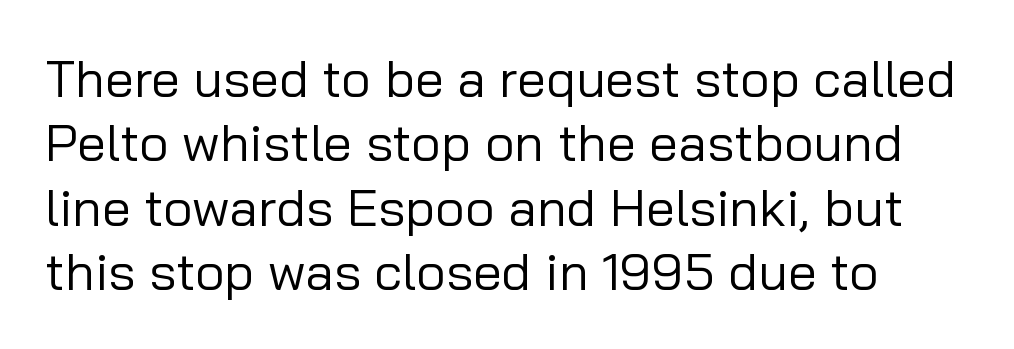
Characters follow at the spacing the type designer built in. The rendering uses natural spacing where letterforms have individual widths. The font family rendered here belongs to the sans-serif group. The passage shown is not underscored anywhere. This is roman type, the default non-slanted kind.
